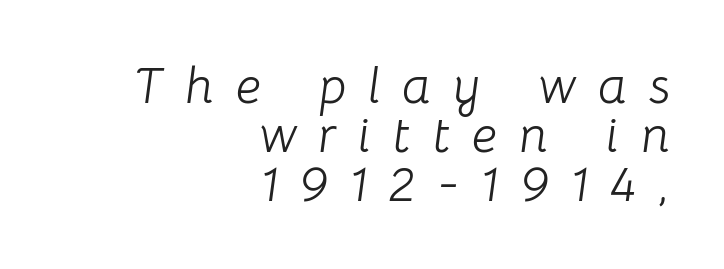
The image shows 51 px light type, italic (leaning right); set right-aligned, tight line spacing (0.96x), unusually wide letter spacing (+0.43 em), not underlined; low stroke contrast and a medium x-height.
